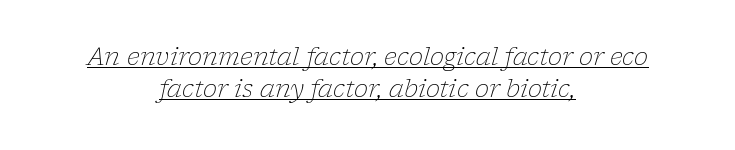
{"italic": "yes", "lean": "right", "slant_degrees": 17, "bold": "no", "underline": "yes", "align": "center", "line_spacing": "normal", "line_spacing_ratio": 1.34, "letter_spacing": "normal", "letter_spacing_em": 0.0, "glyph_px": 24}
